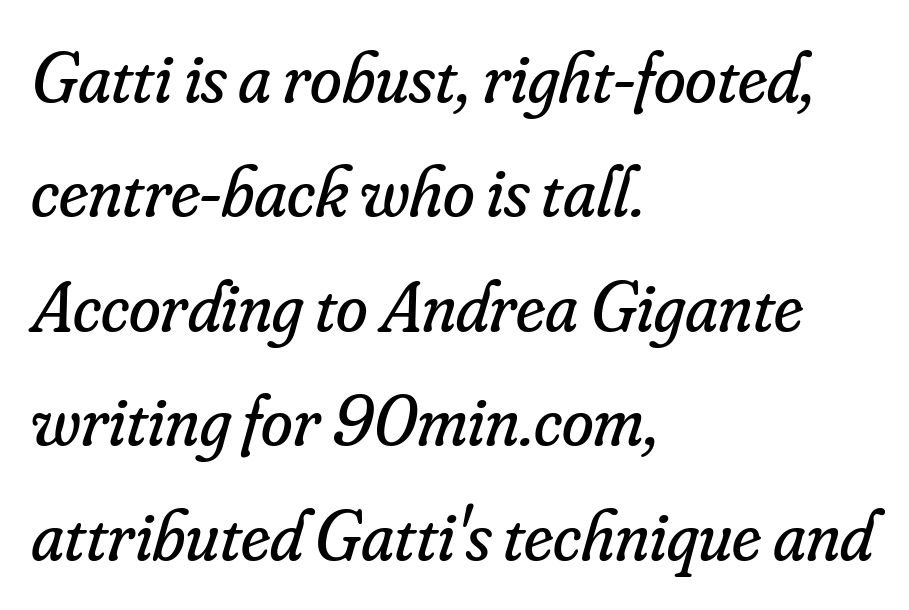
{"serif": "yes", "italic": "yes", "lean": "right", "slant_degrees": 16, "bold": "no", "weight": "regular", "width": "normal", "stroke_contrast": "low", "x_height": "small", "monospaced": "no", "underline": "no", "align": "left", "line_spacing": "normal", "line_spacing_ratio": 1.59, "letter_spacing": "normal", "letter_spacing_em": 0.0, "glyph_px": 72}
